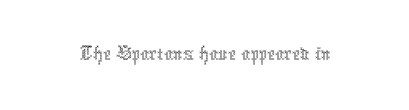
{"italic": "no", "bold": "no", "weight": "thin", "width": "condensed", "x_height": "medium", "monospaced": "no", "underline": "no", "letter_spacing": "normal", "letter_spacing_em": 0.0, "glyph_px": 45}
